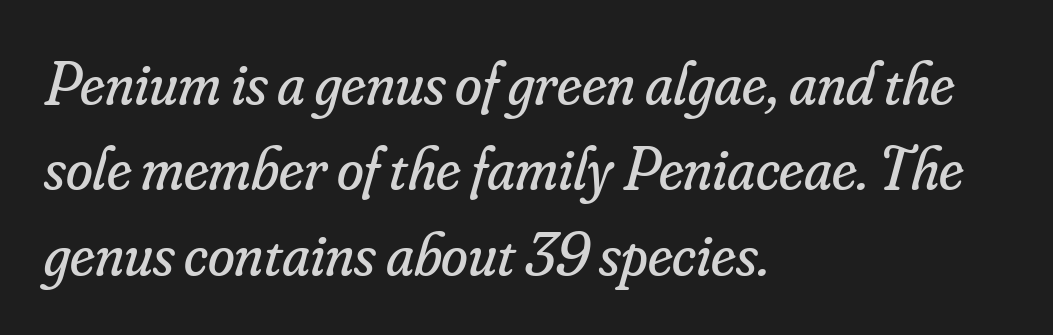
The string is rendered with underlining switched off. Compared with ordinary roman type, these characters are visibly tilted. No extra ink here — the face is not bold. The lines are quadded left. Each letter's strokes conclude with small projecting serifs. The rendering uses a moderate line-height, typical for paragraphs.
